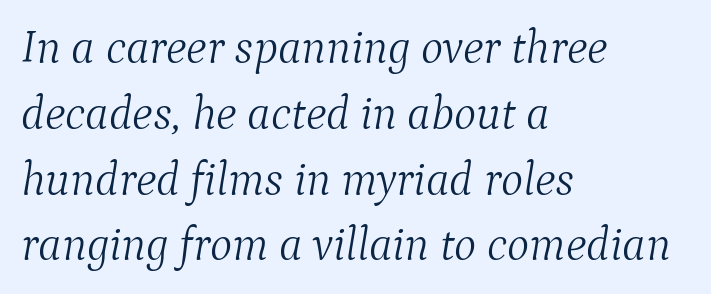
The image shows 47 px light serif type, italic (leaning right); set left-aligned, normal line spacing (1.4x), normal letter spacing, not underlined; medium stroke contrast and a medium x-height.
